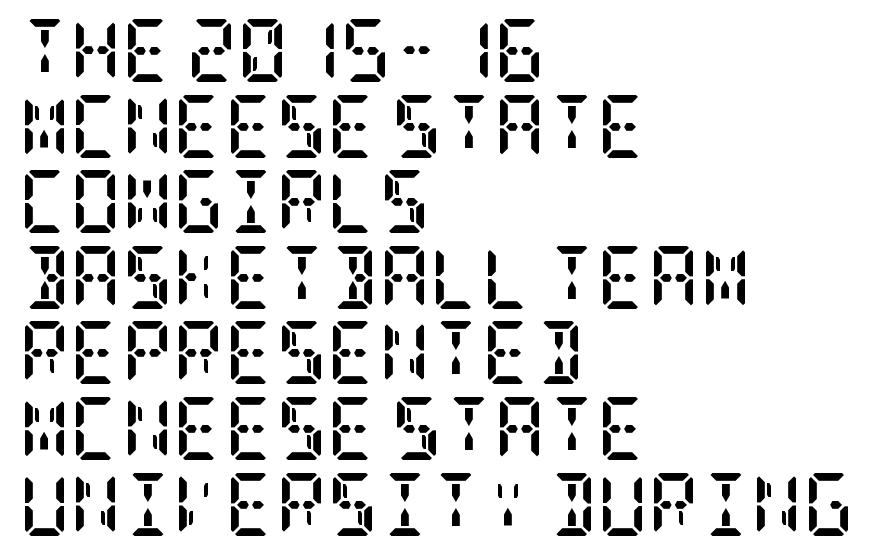
Q: Is the text bold? A: Yes.
Q: Is the text italic (slanted)? A: No, it is upright.
Q: Is the typeface a serif or a sans-serif typeface? A: Serif.
Q: Is the text underlined? A: No.
Q: How is the paragraph aligned? A: Left-aligned.
Q: Is the spacing between letters normal or unusually wide? A: Normal.
Q: Width (condensed, normal, or wide)? A: Condensed.
Q: Stroke contrast? A: Low.
Q: x-height? A: Large.
